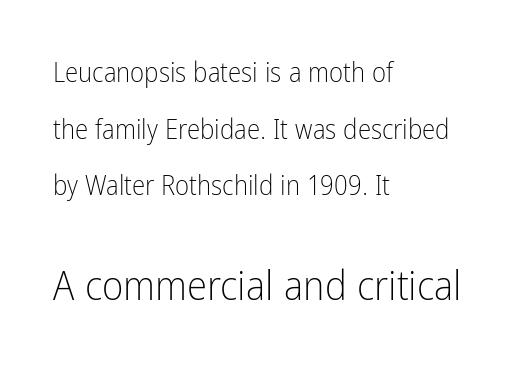
Q: Is the text bold? A: No.
Q: Is the text italic (slanted)? A: No, it is upright.
Q: Is the typeface a serif or a sans-serif typeface? A: Sans-serif.
Q: Is the text underlined? A: No.
Q: How is the paragraph aligned? A: Left-aligned.
Q: Is the spacing between letters normal or unusually wide? A: Normal.
Q: Is the spacing between lines tight, normal or loose? A: Loose.
Q: Which block of text is set in a larger size, the first (top) or the second (bottom)? A: The second (bottom) one.
Q: Width (condensed, normal, or wide)? A: Condensed.
Q: Stroke contrast? A: Low.
Q: x-height? A: Medium.
Q: Monospaced? A: No.
